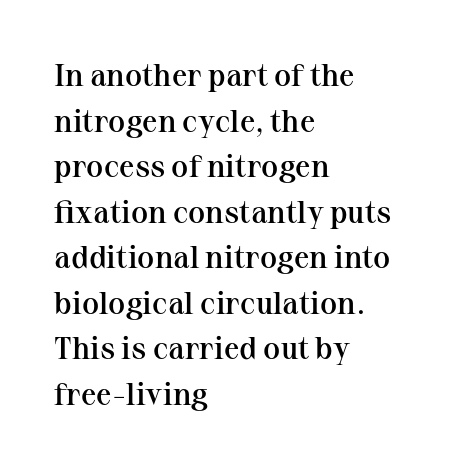
{"serif": "yes", "italic": "no", "bold": "semi", "weight": "semibold", "width": "normal", "stroke_contrast": "medium", "x_height": "medium", "monospaced": "no", "underline": "no", "align": "left", "line_spacing": "normal", "line_spacing_ratio": 1.47, "letter_spacing": "normal", "letter_spacing_em": 0.0, "glyph_px": 31}
